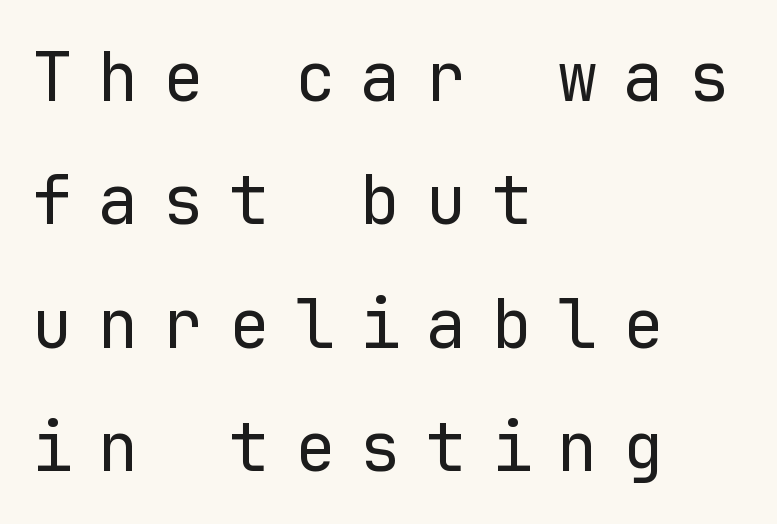
The image shows 67 px regular-weight sans-serif type, upright, monospaced; set left-aligned, line spacing 1.84x, unusually wide letter spacing (+0.38 em), not underlined; low stroke contrast and a medium x-height.
